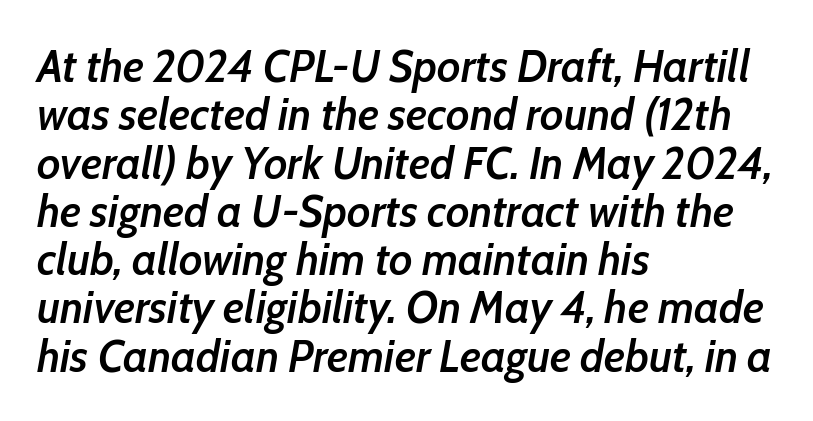
The image shows 46 px semibold, condensed type, italic (leaning right); set left-aligned, tight line spacing (1.05x), normal letter spacing, not underlined; low stroke contrast and a medium x-height.
